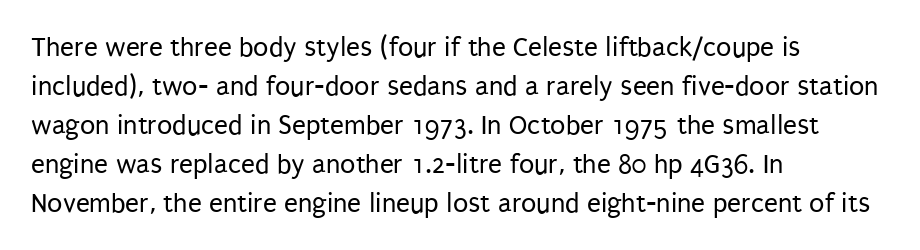
The letters advance in unequal steps, a hallmark of proportional type. Bare-footed words on every line. No heavy texture on the line: the type isn't bold. The face used here is rendered with its standard letterfit. Regarding serifs, this sample does without them.
